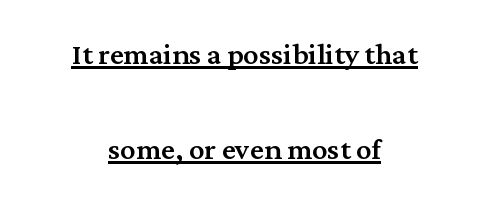
Words appear dense and cohesive because spacing is normal. The rendering uses a large line-height, opening up the rows. The paragraph shown floats in the horizontal middle. Is this a sans? No — the strokes have serifs.
